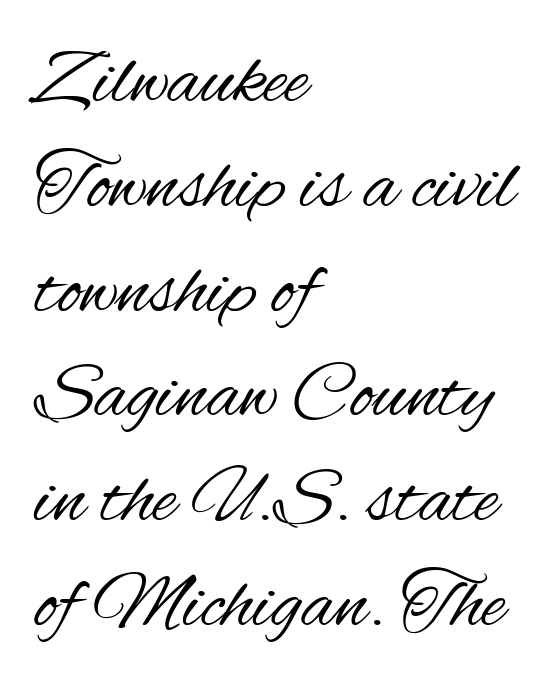
{"serif": "no", "bold": "no", "weight": "regular", "width": "condensed", "stroke_contrast": "medium", "x_height": "small", "monospaced": "no", "underline": "no", "align": "left", "line_spacing": "normal", "line_spacing_ratio": 1.31, "letter_spacing": "normal", "letter_spacing_em": 0.0, "glyph_px": 80}
